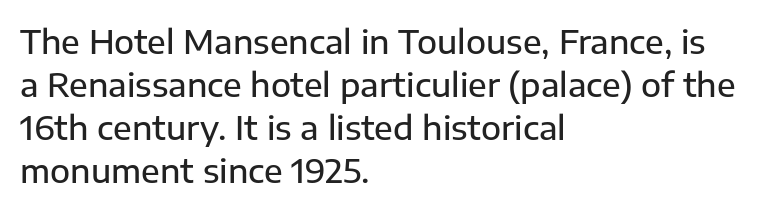
Think of a printed novel: that variable character pitch is what you see here. How would I describe the line gaps? Plain and ordinary. A typesetter would mark this as roman, not italic. Nope, no serifs anywhere on these letters.
